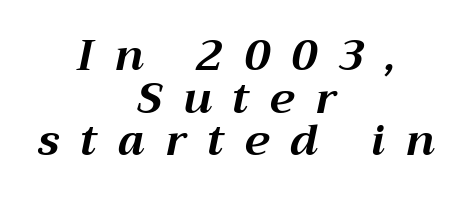
The image shows 43 px bold type, italic (leaning right); set centered, tight line spacing (0.99x), unusually wide letter spacing (+0.49 em), not underlined; medium stroke contrast and a medium x-height.
